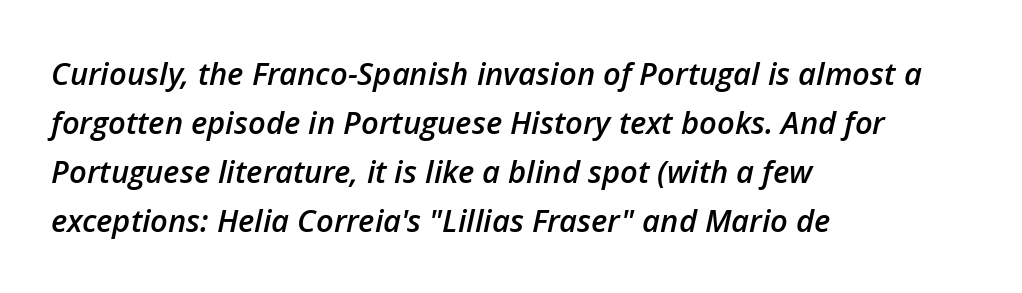
The letterforms sit shoulder to shoulder at normal distance. The gap between lines stays unmarked. Compared with an ordinary text face, these strokes are moderately heavier — a semibold. Reading down the block, your eye returns to a fixed left position each line. The letters advance in unequal steps, a hallmark of proportional type. Designer's note — italics engaged.
